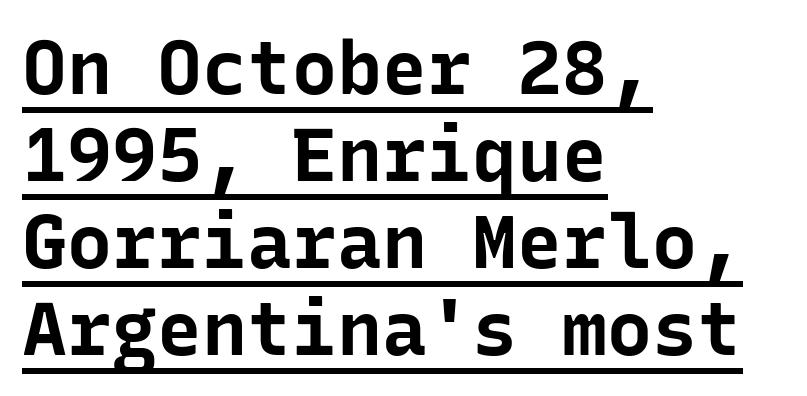
Each letter's strokes conclude bluntly, with no projecting serifs. Does extra space separate the letters? No, they use regular spacing. Has an underline been added? It has. Posture: vertical. Note the uniform advance width — an 'i' takes as much space as an 'm'.
